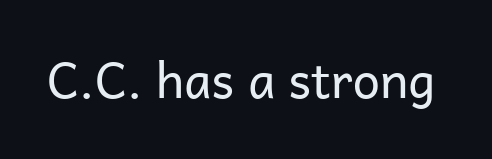
Q: Is the text bold? A: No.
Q: Is the text italic (slanted)? A: No, it is upright.
Q: Is the typeface a serif or a sans-serif typeface? A: Sans-serif.
Q: Is the text underlined? A: No.
Q: Is the spacing between letters normal or unusually wide? A: Normal.
Q: Width (condensed, normal, or wide)? A: Normal.
Q: Stroke contrast? A: Low.
Q: x-height? A: Medium.
Q: Monospaced? A: No.
